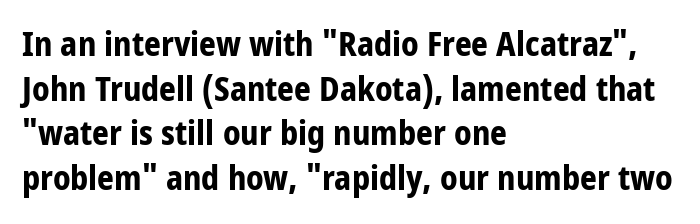
Q: Is the text bold? A: Yes.
Q: Is the text italic (slanted)? A: No, it is upright.
Q: Is the typeface a serif or a sans-serif typeface? A: Sans-serif.
Q: Is the text underlined? A: No.
Q: How is the paragraph aligned? A: Left-aligned.
Q: Is the spacing between letters normal or unusually wide? A: Normal.
Q: Is the spacing between lines tight, normal or loose? A: Normal.
Q: Width (condensed, normal, or wide)? A: Condensed.
Q: Stroke contrast? A: Low.
Q: x-height? A: Large.
Q: Monospaced? A: No.
